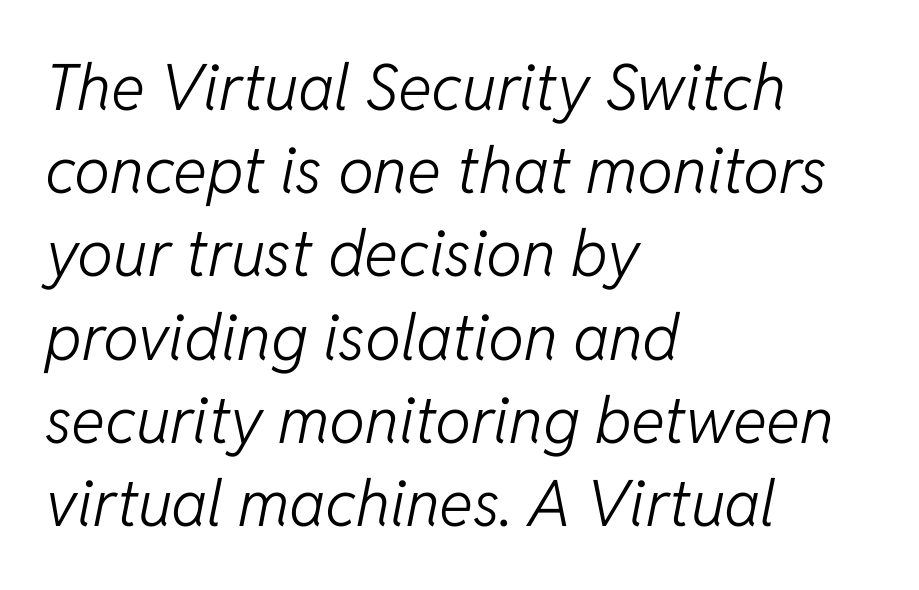
{"italic": "yes", "lean": "right", "slant_degrees": 11, "bold": "no", "weight": "light", "width": "normal", "stroke_contrast": "low", "x_height": "medium", "monospaced": "no", "underline": "no", "align": "left", "line_spacing": "normal", "line_spacing_ratio": 1.3, "letter_spacing": "normal", "letter_spacing_em": 0.0, "glyph_px": 64}
